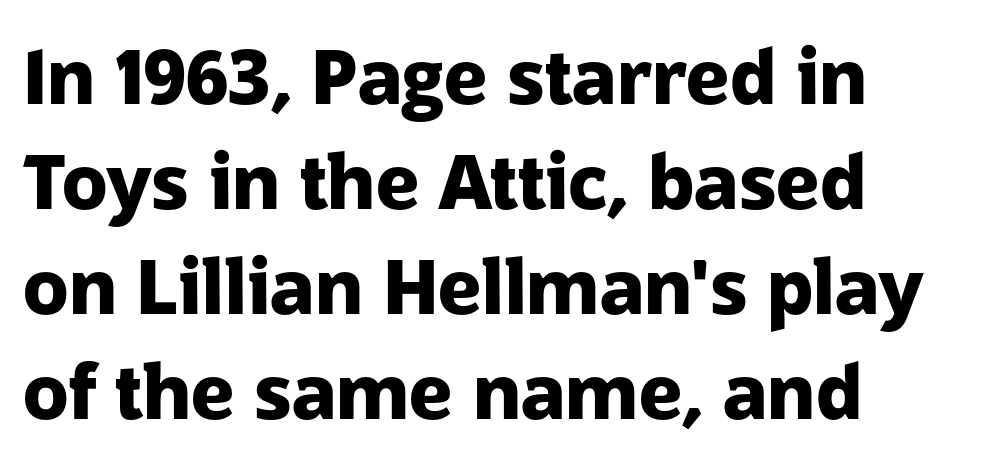
The image shows 75 px heavy sans-serif type, upright; set left-aligned, normal line spacing (1.4x), normal letter spacing, not underlined; low stroke contrast and a medium x-height.
